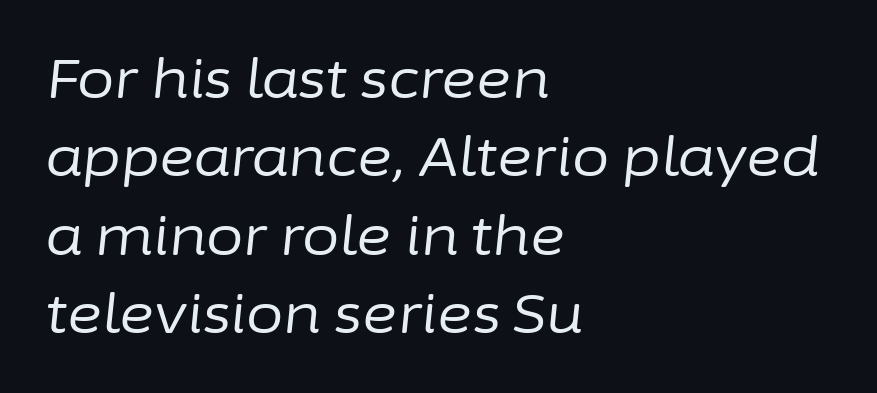
Q: Is the text bold? A: No.
Q: Is the text italic (slanted)? A: Yes, it leans right by about 6 degrees.
Q: Is the text underlined? A: No.
Q: How is the paragraph aligned? A: Left-aligned.
Q: Is the spacing between letters normal or unusually wide? A: Normal.
Q: Is the spacing between lines tight, normal or loose? A: Normal.
Q: Width (condensed, normal, or wide)? A: Normal.
Q: Stroke contrast? A: Low.
Q: x-height? A: Medium.
Q: Monospaced? A: No.
